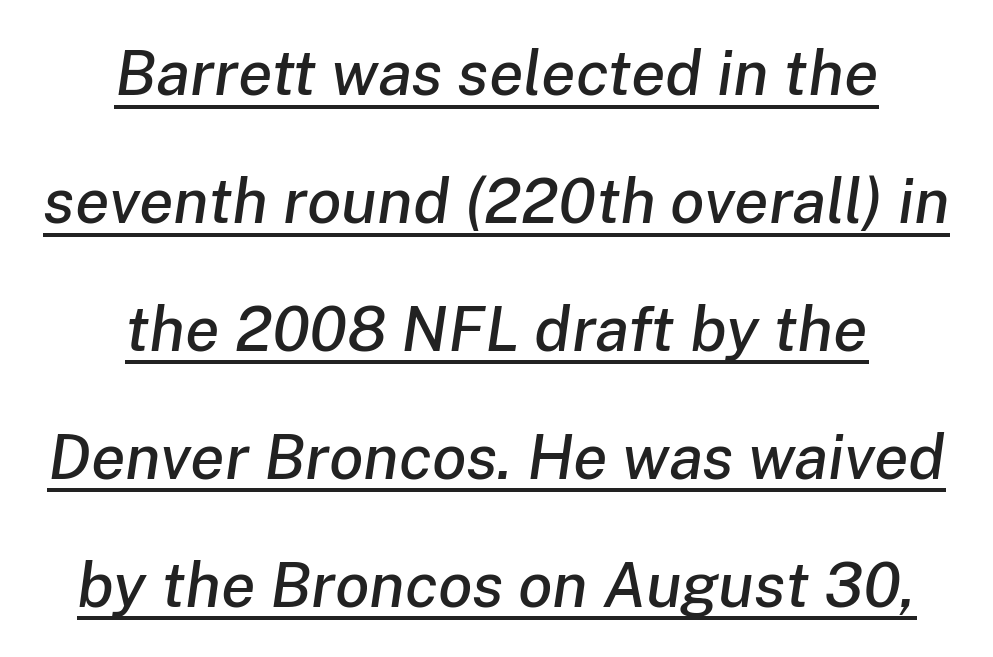
{"italic": "yes", "lean": "right", "slant_degrees": 8, "width": "normal", "stroke_contrast": "low", "x_height": "medium", "monospaced": "no", "underline": "yes", "align": "center", "line_spacing": "loose", "line_spacing_ratio": 2.03, "letter_spacing": "normal", "letter_spacing_em": 0.0, "glyph_px": 63}
